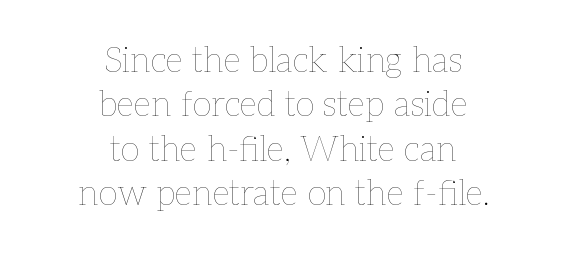
Normally led — the rows are evenly, conventionally spaced. Short note: letters normally spaced. Is the block centered? Yes — each line is placed symmetrically about the middle. Weight: in the light-to-regular range. Is this a fixed-width face? No — the glyphs have proportional, varying widths.
